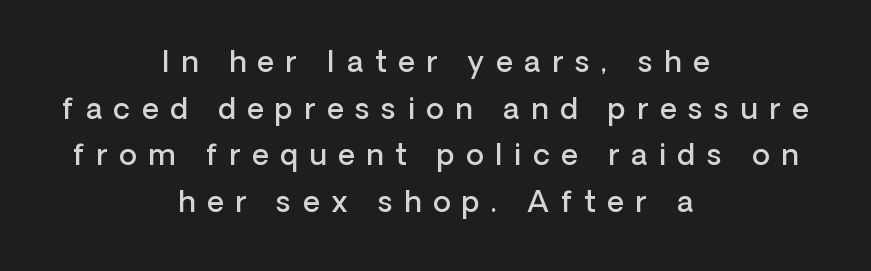
The image shows 29 px semibold sans-serif type, upright; set centered, normal line spacing (1.61x), unusually wide letter spacing (+0.4 em), not underlined; low stroke contrast and a medium x-height.
